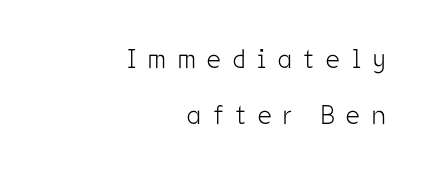
Q: Is the text bold? A: No.
Q: Is the text italic (slanted)? A: No, it is upright.
Q: Is the text underlined? A: No.
Q: How is the paragraph aligned? A: Right-aligned.
Q: Is the spacing between letters normal or unusually wide? A: Unusually wide.
Q: Is the spacing between lines tight, normal or loose? A: Loose.
